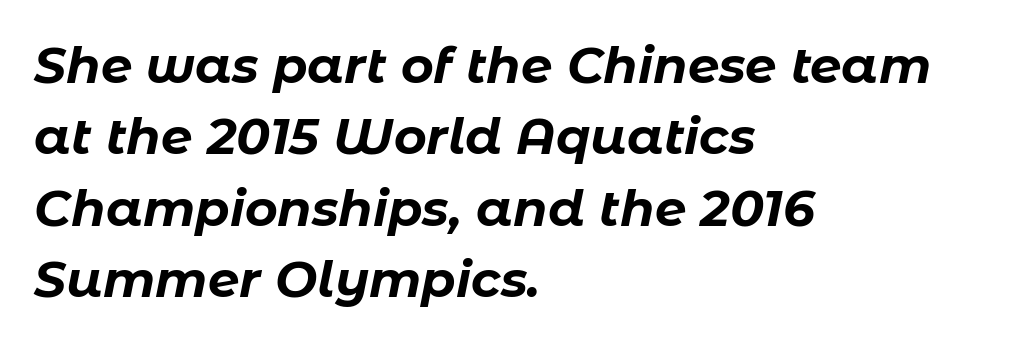
The image shows 50 px bold type, italic (leaning right); set left-aligned, normal line spacing (1.43x), normal letter spacing, not underlined; low stroke contrast and a medium x-height.
